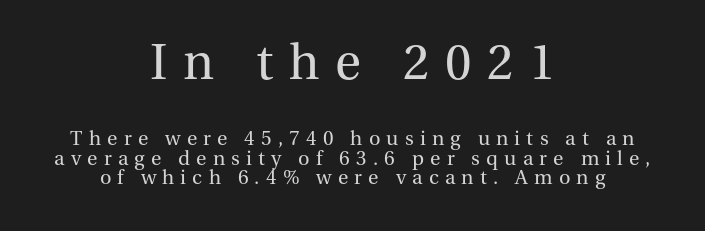
The image shows 50 px regular-weight serif type, upright; set centered, tight line spacing (0.98x), unusually wide letter spacing (+0.31 em), not underlined; the first (top) block is 2.5x larger; medium stroke contrast and a medium x-height.
